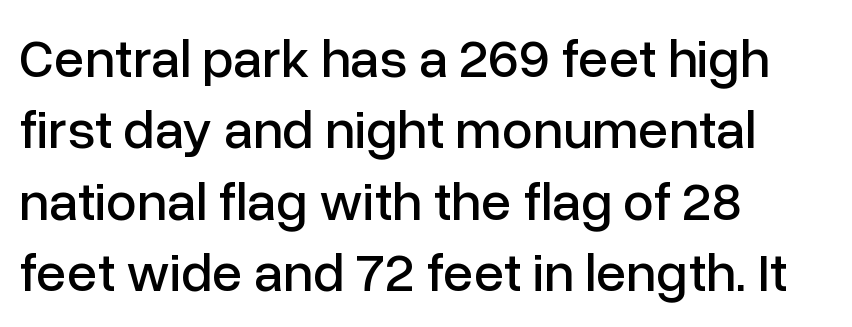
The image shows 55 px sans-serif type, upright; set left-aligned, normal line spacing (1.3x), normal letter spacing, not underlined; low stroke contrast and a medium x-height.
